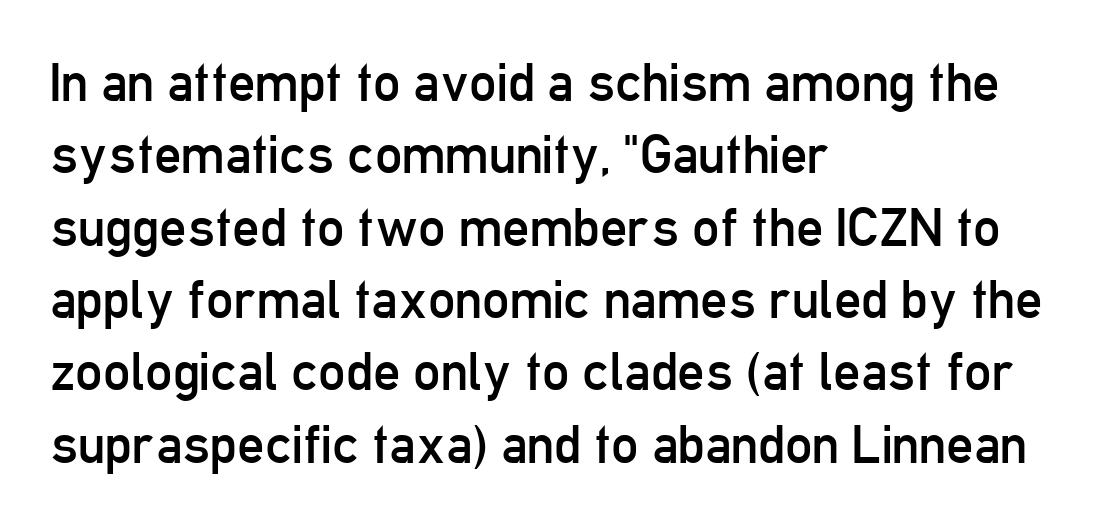
The image shows 54 px regular-weight, condensed sans-serif type, upright; set left-aligned, normal line spacing (1.34x), normal letter spacing, not underlined; low stroke contrast and a medium x-height.
